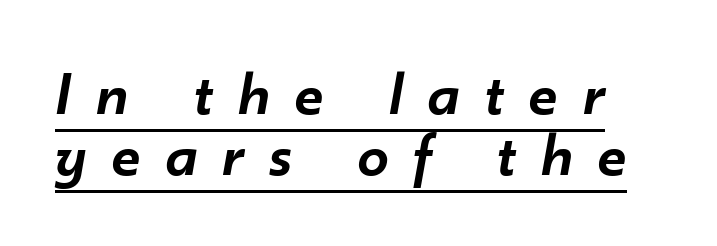
Is this a fixed-width face? No — the glyphs have proportional, varying widths. The rendering applies a slant to the glyphs. The letters are spread apart with noticeably loose tracking. Glance below the letters and you will spot a drawn line.
